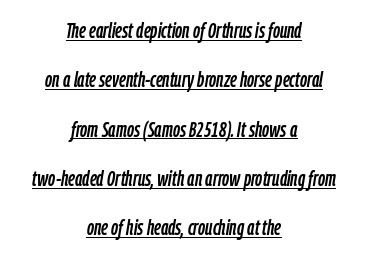
The image shows 22 px text type, italic (leaning right); set centered, loose line spacing (2.24x), normal letter spacing, underlined.
